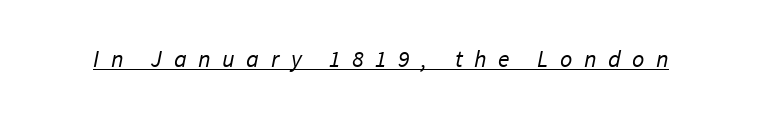
The image shows 24 px text type; set unusually wide letter spacing (+0.48 em), underlined.
